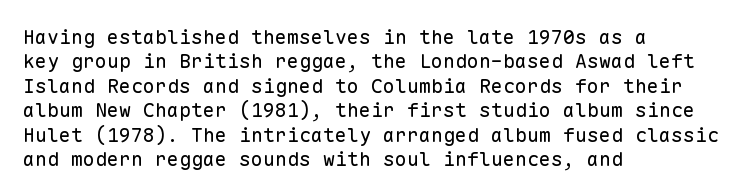
These lines keep a tight, regular rhythm from letter to letter. In CSS terms this would be text-align: left. Weight: in the light-to-regular range. This is roman type, the default non-slanted kind. Decoration check: the copy has no underline.
